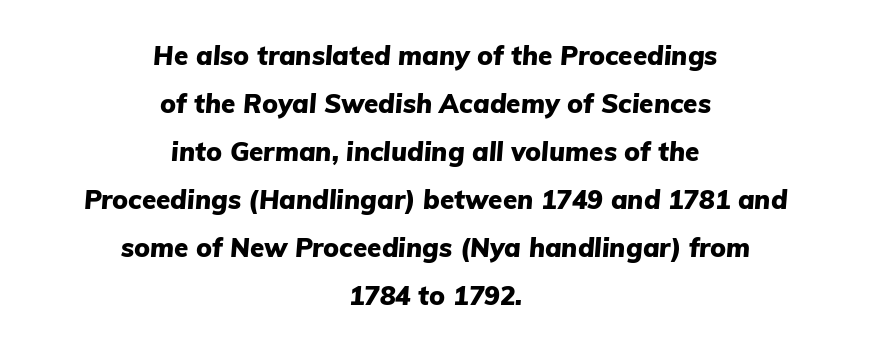
{"italic": "yes", "lean": "right", "slant_degrees": 5, "bold": "yes", "underline": "no", "align": "center", "line_spacing_ratio": 1.85, "letter_spacing": "normal", "letter_spacing_em": 0.0, "glyph_px": 26}
